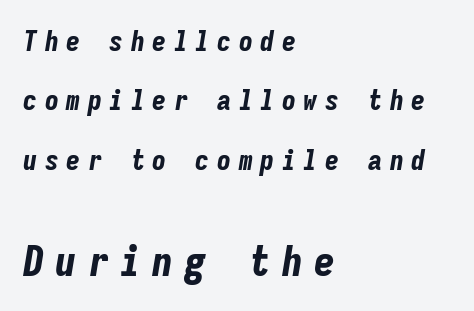
{"italic": "yes", "lean": "right", "slant_degrees": 9, "bold": "yes", "weight": "bold", "width": "condensed", "stroke_contrast": "low", "x_height": "medium", "monospaced": "yes", "underline": "no", "align": "left", "line_spacing": "loose", "line_spacing_ratio": 2.12, "letter_spacing": "wide", "letter_spacing_em": 0.27, "larger_block": "second", "size_ratio": 1.5, "glyph_px": 42}
